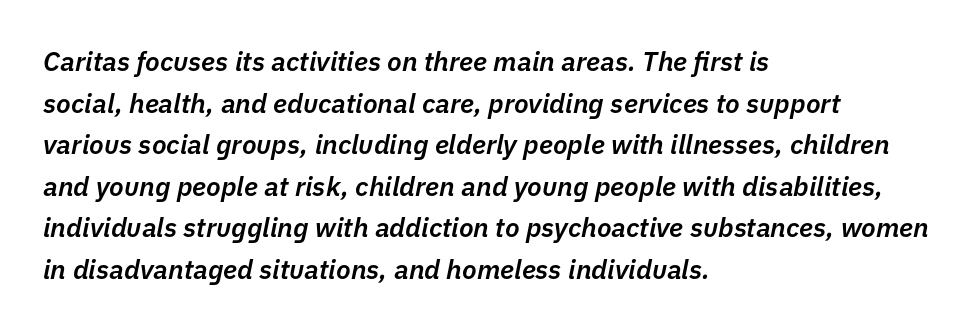
The image shows 27 px text type, italic (leaning right); set left-aligned, normal line spacing (1.54x), normal letter spacing, not underlined.
